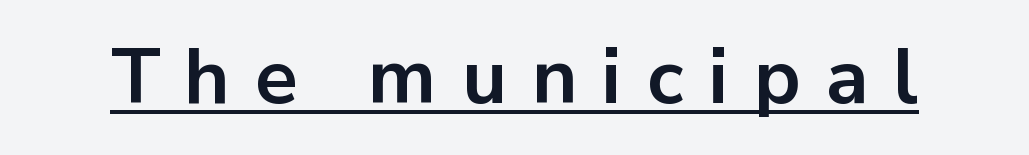
The tracking reads as deliberately expanded to a designer's eye. The letters are bold, with thick, heavy strokes. Varying glyph widths throughout — classic text-font behaviour. No feet cap the strokes, marking this as sans-serif type. In designer terms, the underline attribute is active on this setting.
